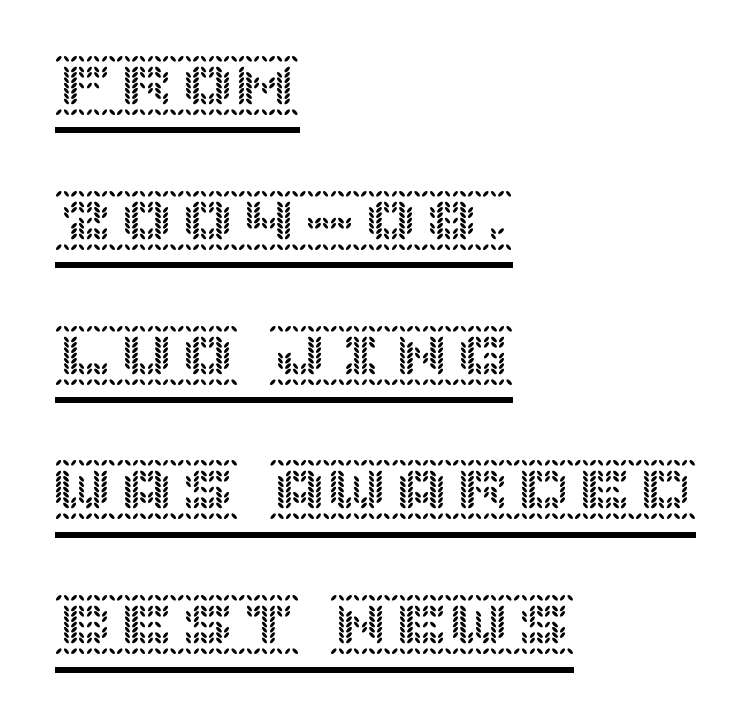
Compared with typical body copy, the letter spacing here is the same. Posture: vertical. The passage is arranged the way most books set body copy — flush left. Vertically, the passage feels expansive, rows floating well apart. The words here are underlined.
